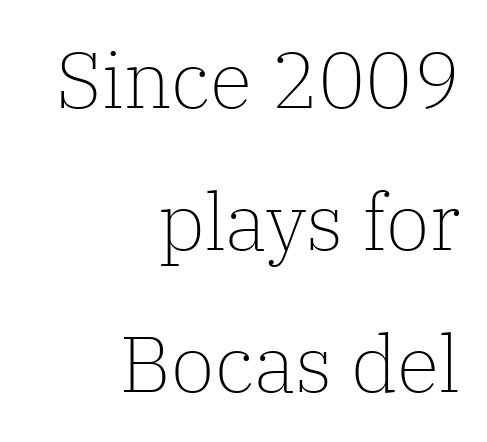
The words here are not underlined. Compared with a typical body face, this is equally light or lighter still. Is there any slant? The stems are plumb. Each letter keeps its own natural width here, so spacing adapts to shape.
